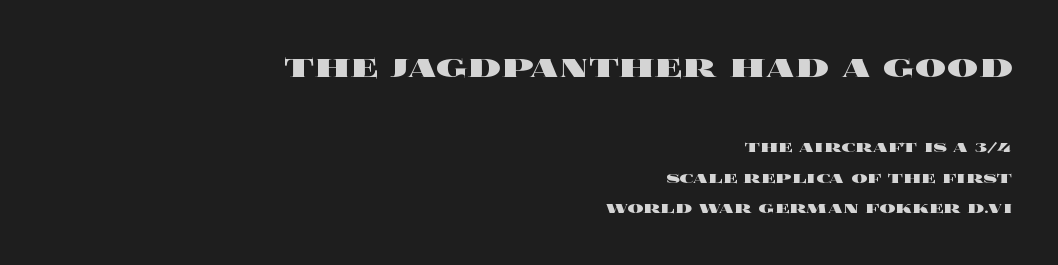
The lettering holds an erect, upright posture throughout. Beneath every word, the page is bare. The passage shown is typed in a proportional face where columns would drift. This sample uses plain, unmodified letter spacing.
